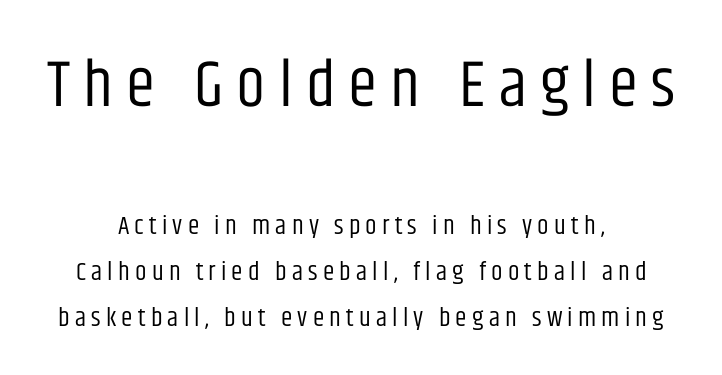
The image shows 66 px regular-weight, condensed sans-serif type, upright; set centered, line spacing 1.77x, unusually wide letter spacing (+0.2 em), not underlined; the first (top) block is 2.54x larger; low stroke contrast and a large x-height.
